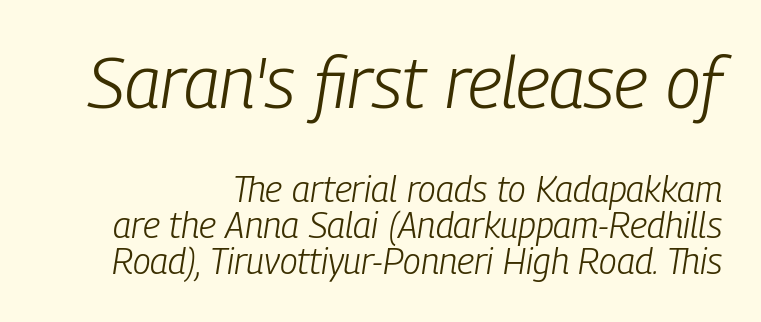
Reading down the column, the eye jumps only a short way to each next line. Rule under the text: the space is simply empty. These lines keep a tight, regular rhythm from letter to letter. The text carries the slant typical of an italic or oblique font.
